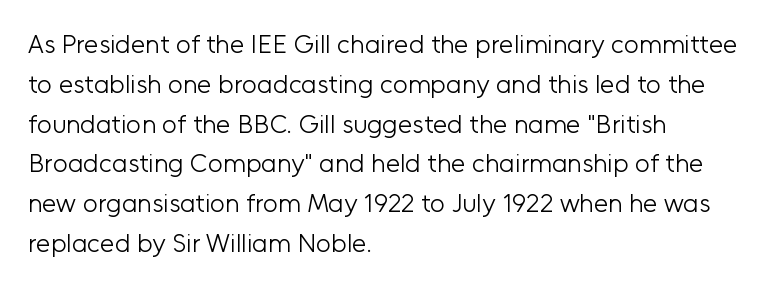
Q: Is the text bold? A: No.
Q: Is the text italic (slanted)? A: No, it is upright.
Q: Is the text underlined? A: No.
Q: How is the paragraph aligned? A: Left-aligned.
Q: Is the spacing between letters normal or unusually wide? A: Normal.
Q: Is the spacing between lines tight, normal or loose? A: Normal.
